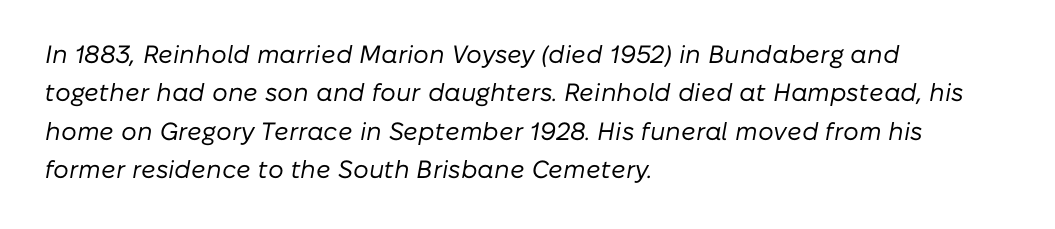
Q: Is the text bold? A: No.
Q: Is the text italic (slanted)? A: Yes, it leans right by about 10 degrees.
Q: Is the text underlined? A: No.
Q: How is the paragraph aligned? A: Left-aligned.
Q: Is the spacing between letters normal or unusually wide? A: Normal.
Q: Is the spacing between lines tight, normal or loose? A: Normal.
